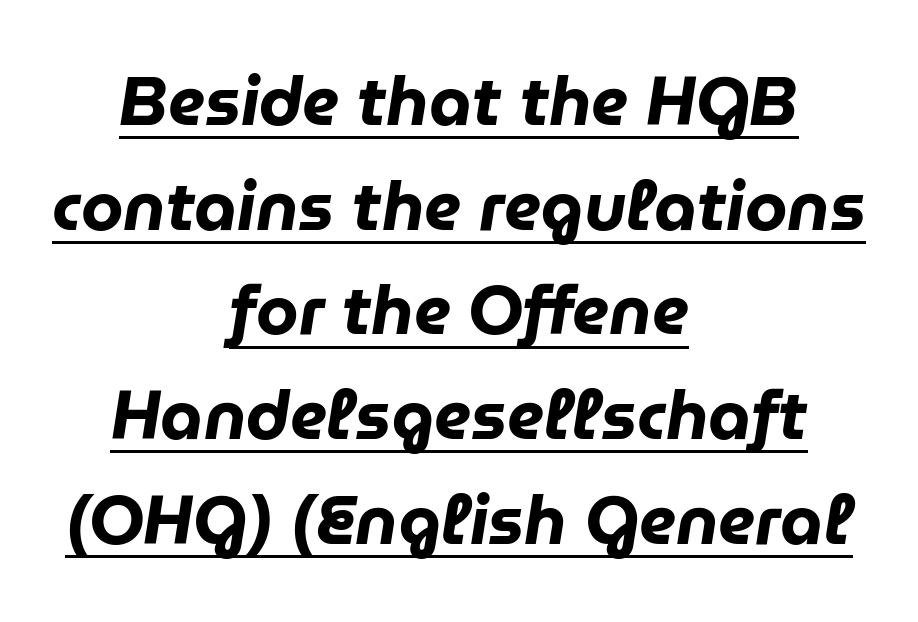
The image shows 68 px heavy type, italic (leaning right); set centered, normal line spacing (1.54x), normal letter spacing, underlined; low stroke contrast and a medium x-height.
